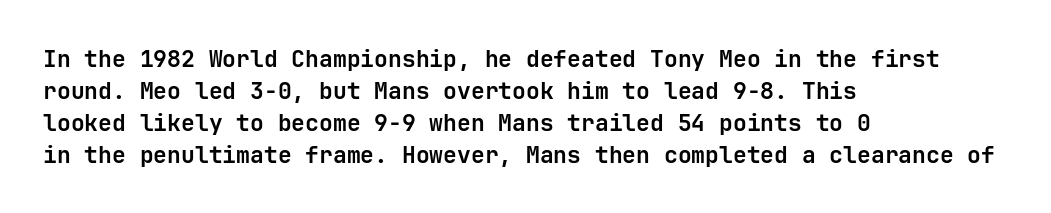
The image shows 23 px bold type, upright; set left-aligned, normal line spacing (1.39x), normal letter spacing, not underlined.
